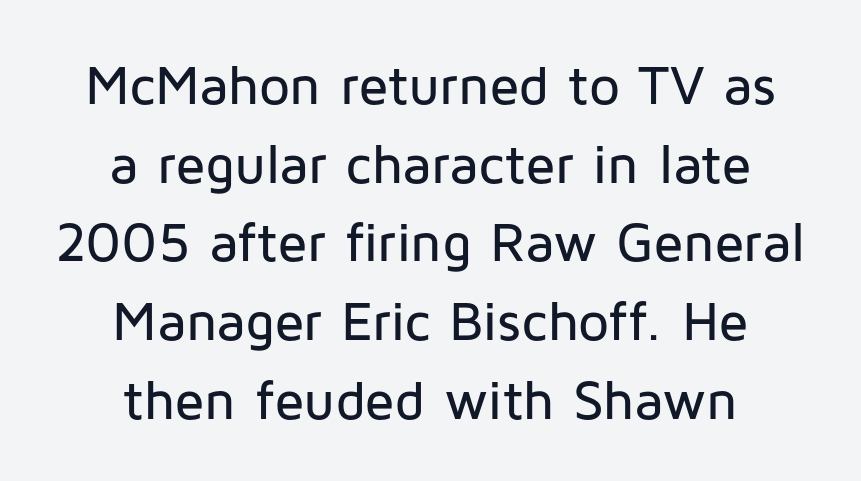
Q: Is the text italic (slanted)? A: No, it is upright.
Q: Is the typeface a serif or a sans-serif typeface? A: Sans-serif.
Q: Is the text underlined? A: No.
Q: How is the paragraph aligned? A: Centered.
Q: Is the spacing between letters normal or unusually wide? A: Normal.
Q: Is the spacing between lines tight, normal or loose? A: Normal.
Q: Width (condensed, normal, or wide)? A: Normal.
Q: Stroke contrast? A: Low.
Q: x-height? A: Medium.
Q: Monospaced? A: No.
